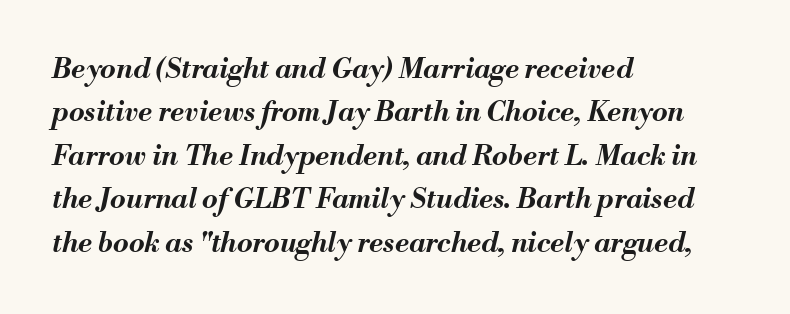
The image shows 28 px bold type, italic (leaning right); set left-aligned, normal line spacing (1.55x), normal letter spacing, not underlined; medium stroke contrast and a small x-height.
